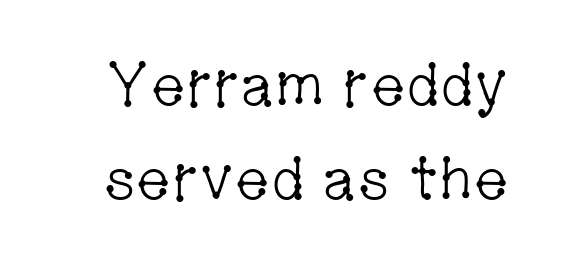
The image shows 59 px light, condensed serif type, upright; set normal line spacing (1.6x), normal letter spacing, not underlined; low stroke contrast and a medium x-height.
